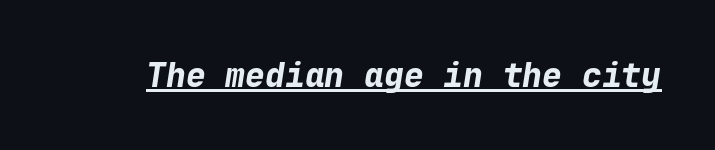
Honestly, the letter spacing is just normal — you wouldn't notice it. The rendering uses typewriter-style spacing with identical character cells. The words here are underlined. In terms of posture, this sample is oblique. Is the type bold? Yes — the strokes are clearly thick and heavy.
